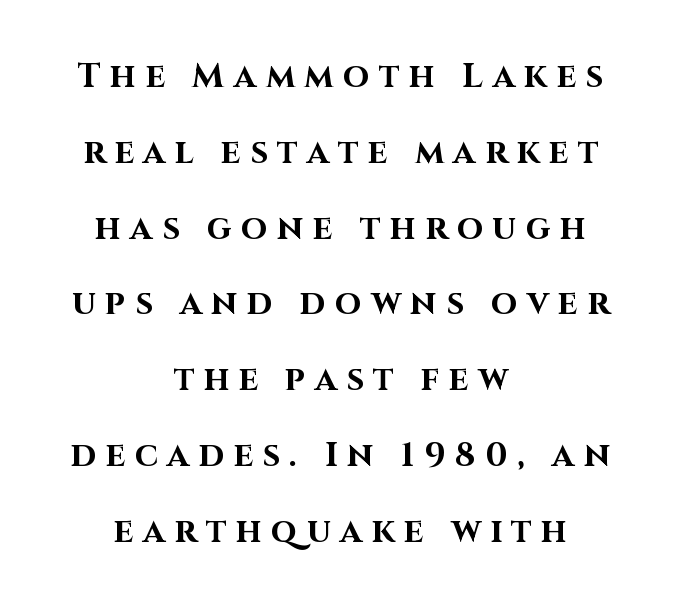
The image shows 34 px bold sans-serif type, upright; set centered, loose line spacing (2.23x), unusually wide letter spacing (+0.28 em), not underlined; high stroke contrast and a large x-height.
